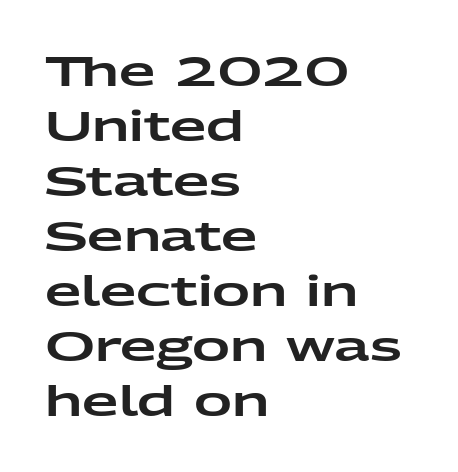
{"serif": "no", "italic": "no", "width": "wide", "stroke_contrast": "low", "x_height": "medium", "monospaced": "no", "underline": "no", "align": "left", "line_spacing": "normal", "line_spacing_ratio": 1.31, "letter_spacing": "normal", "letter_spacing_em": 0.0, "glyph_px": 42}
